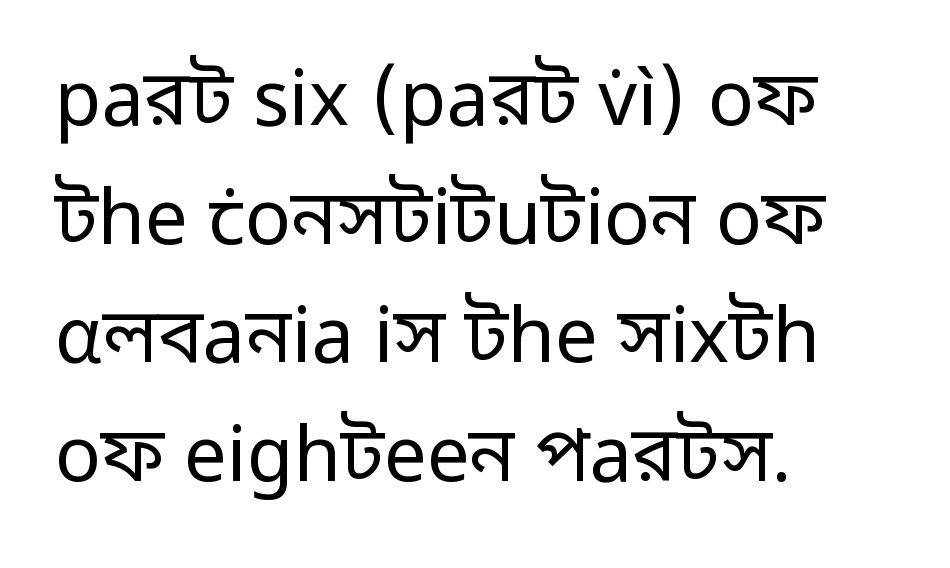
The image shows 76 px regular-weight sans-serif type, upright; set left-aligned, normal line spacing (1.56x), normal letter spacing, not underlined; low stroke contrast and a medium x-height.
